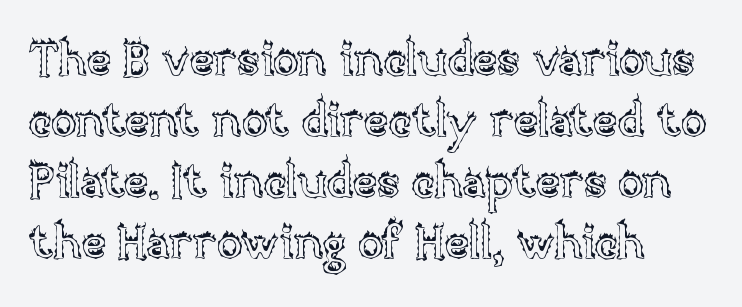
The image shows 47 px text type, upright; set normal line spacing (1.3x), normal letter spacing, not underlined; a large x-height.
